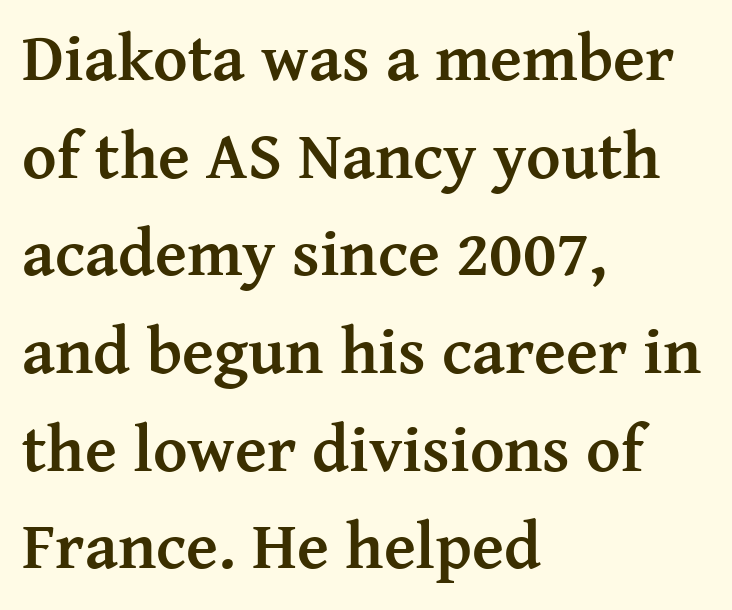
The image shows 66 px semibold serif type, upright; set left-aligned, normal line spacing (1.48x), normal letter spacing, not underlined; medium stroke contrast and a medium x-height.
